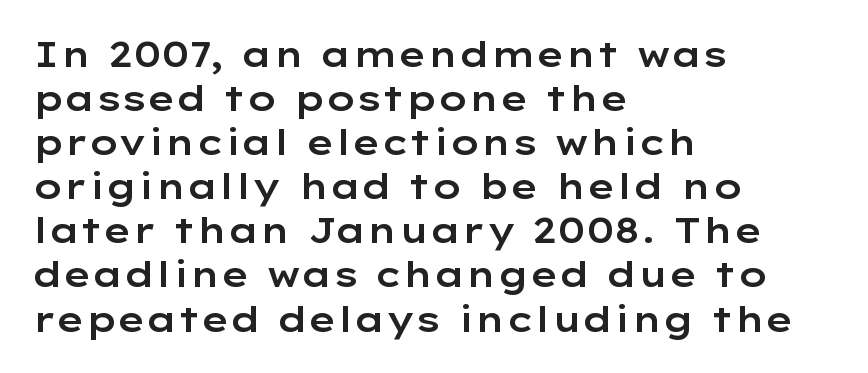
The image shows 35 px wide sans-serif type, upright; set left-aligned, normal line spacing (1.26x), normal letter spacing, not underlined; low stroke contrast and a medium x-height.
